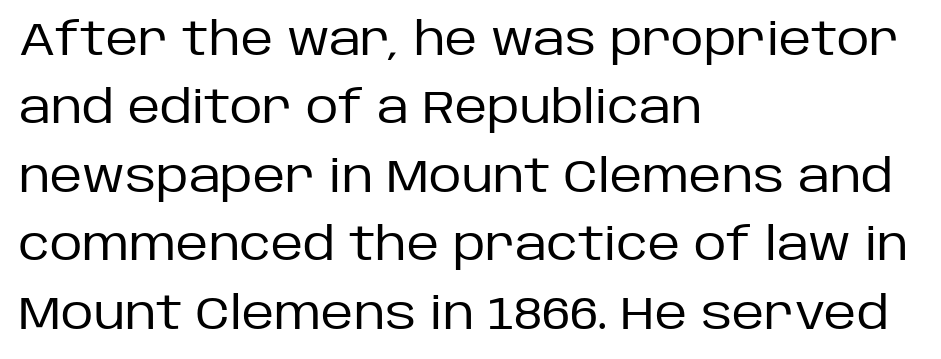
The image shows 45 px regular-weight sans-serif type, upright; set left-aligned, normal line spacing (1.52x), normal letter spacing, not underlined; low stroke contrast and a large x-height.
